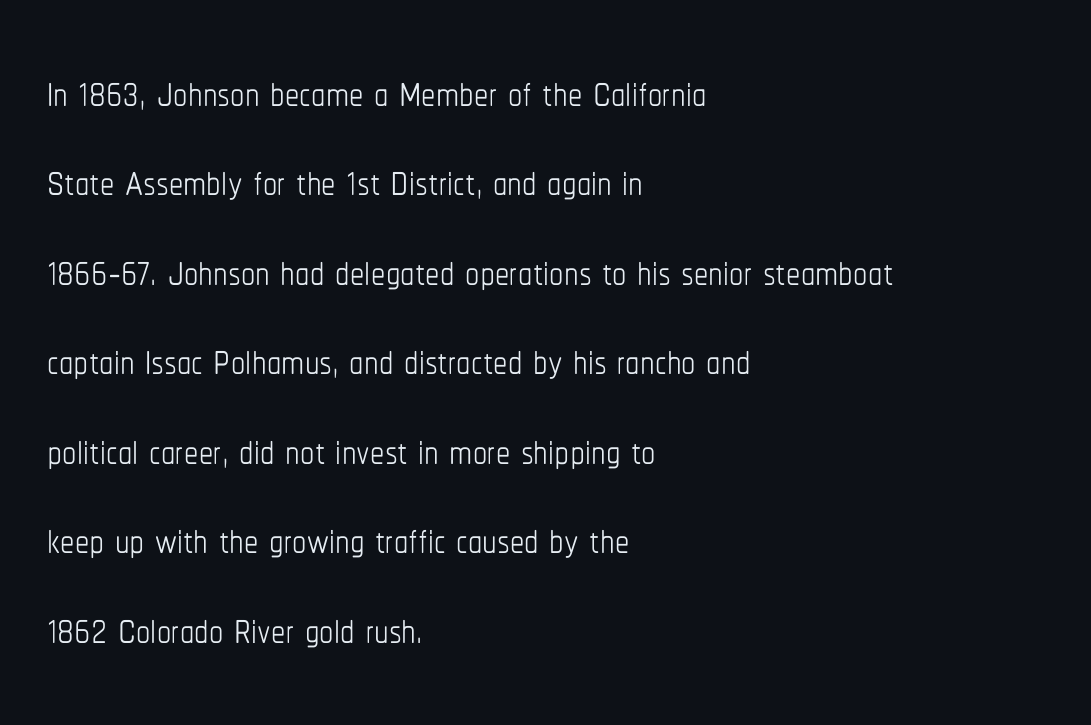
The foot of each line stays bare and open. Interline gaps are of average width in this sample. Typeset ragged right — the left edge is the straight one. Looks like regular typesetting: each glyph gets only the width it needs.
